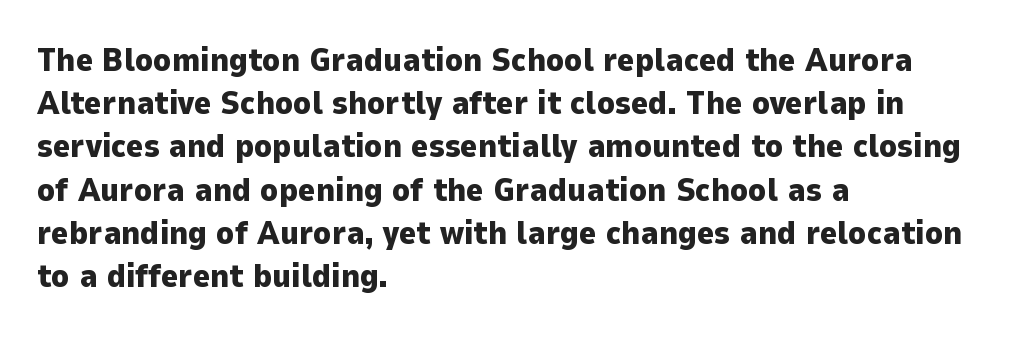
{"serif": "no", "italic": "no", "bold": "yes", "weight": "heavy", "width": "normal", "stroke_contrast": "low", "x_height": "medium", "monospaced": "no", "underline": "no", "align": "left", "line_spacing": "normal", "line_spacing_ratio": 1.31, "letter_spacing": "normal", "letter_spacing_em": 0.0, "glyph_px": 33}
